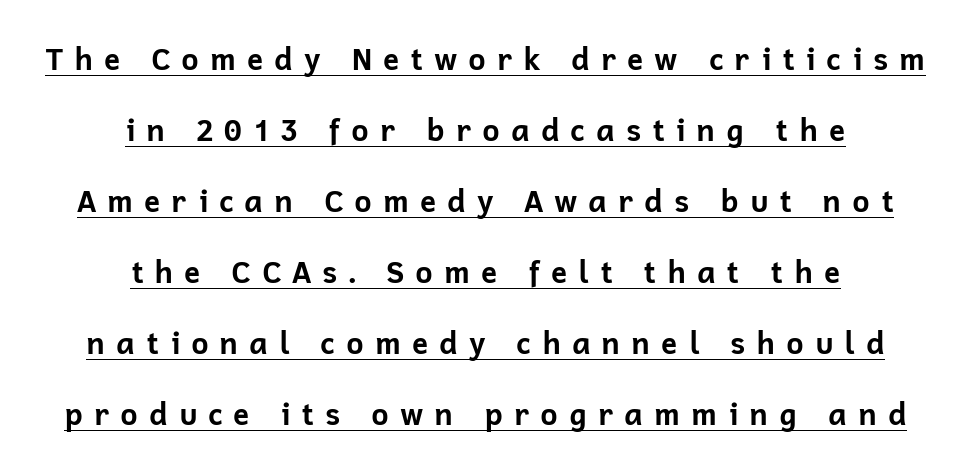
The image shows 30 px bold sans-serif type, upright; set centered, loose line spacing (2.37x), unusually wide letter spacing (+0.35 em), underlined; low stroke contrast and a medium x-height.
